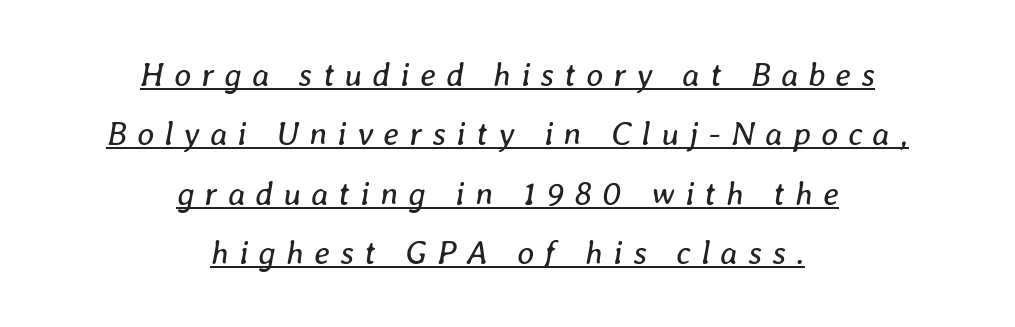
{"italic": "yes", "lean": "right", "slant_degrees": 8, "bold": "no", "weight": "regular", "width": "normal", "stroke_contrast": "low", "x_height": "medium", "monospaced": "no", "underline": "yes", "align": "center", "line_spacing_ratio": 1.8, "letter_spacing": "wide", "letter_spacing_em": 0.31, "glyph_px": 33}
